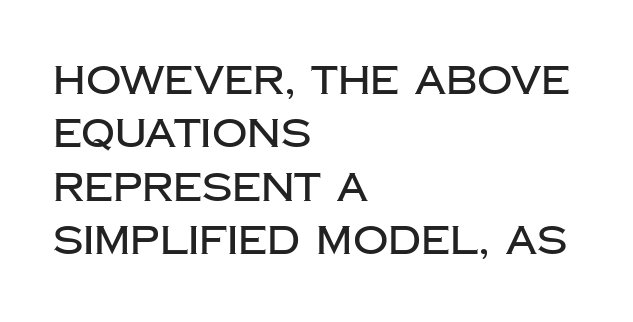
The gap between lines stays unmarked. These lines are set flush left with a ragged right edge. Honestly, the row spacing looks completely unremarkable. The face used here is proportionally spaced, like ordinary book or web type. Italic? Not at all — the glyphs are vertical. Characters follow at the spacing the type designer built in.
